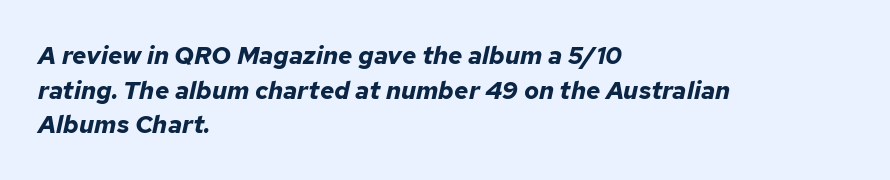
{"italic": "yes", "lean": "right", "slant_degrees": 12, "bold": "yes", "underline": "no", "align": "left", "line_spacing": "normal", "line_spacing_ratio": 1.39, "letter_spacing": "normal", "letter_spacing_em": 0.0, "glyph_px": 25}
